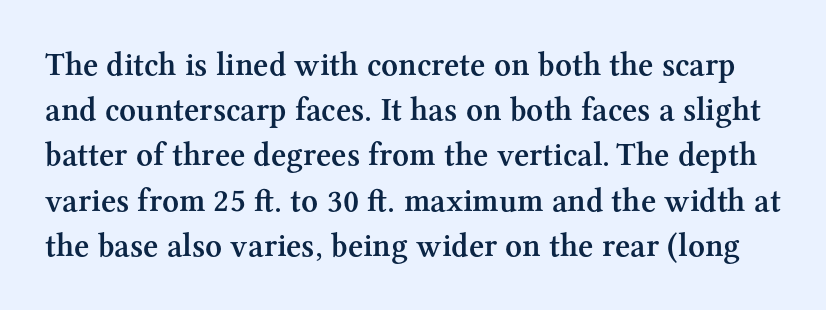
{"serif": "yes", "italic": "no", "bold": "semi", "weight": "semibold", "width": "normal", "stroke_contrast": "medium", "x_height": "medium", "monospaced": "no", "underline": "no", "line_spacing": "normal", "line_spacing_ratio": 1.37, "letter_spacing": "normal", "letter_spacing_em": 0.0, "glyph_px": 33}
